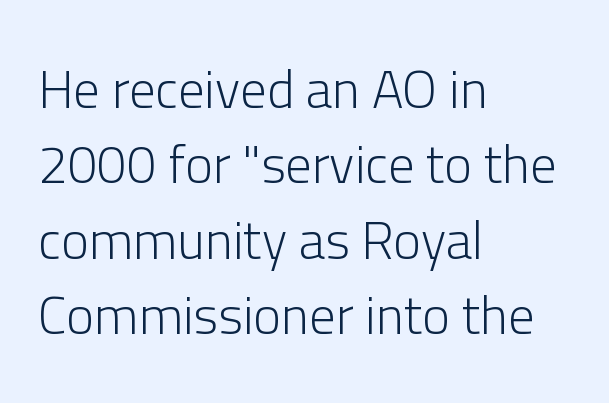
The image shows 53 px light sans-serif type, upright; set left-aligned, normal line spacing (1.42x), normal letter spacing, not underlined; low stroke contrast and a medium x-height.
